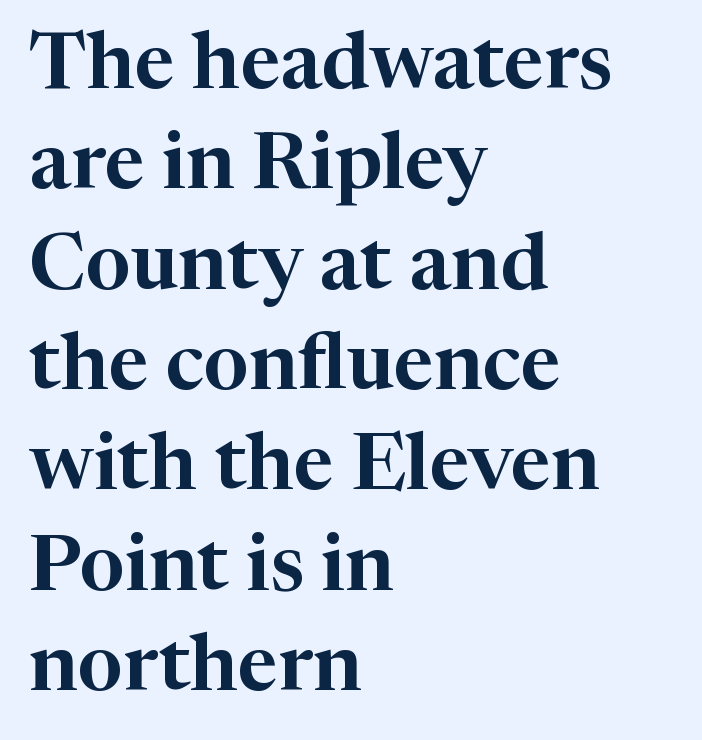
Descender tails drop into unmarked territory. Is this a sans? No — the strokes have serifs. This sample has the flowing, uneven cadence of proportional lettering. A roman cut, with each character standing at attention. Caption: standard tracking, unaltered. Notice how the passage keeps a crisp vertical edge on the left only.
